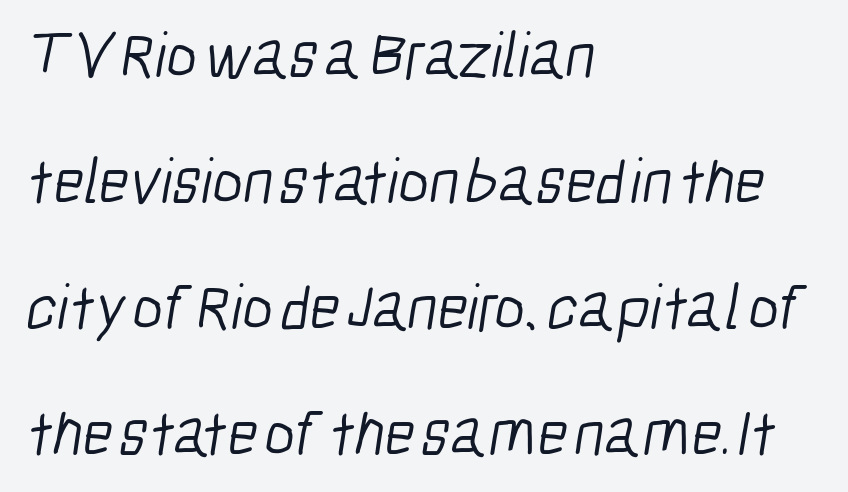
Weight: in the light-to-regular range. Leftover space on each line is placed entirely after the last word. Honestly, the rows look like they've been pulled way apart. This sample uses plain, unmodified letter spacing. Proportional: the letters do not fall into vertical columns. You can tell from the bare stems that sans-serif type was used.
